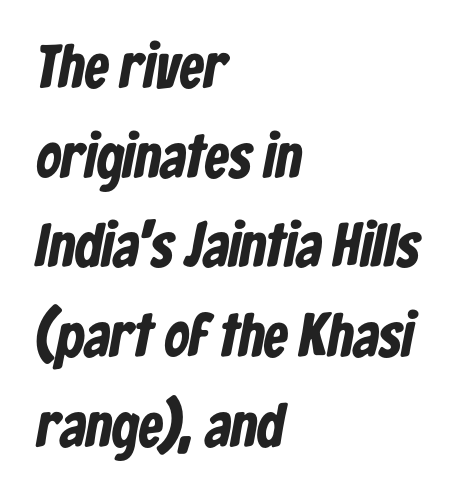
Note the varied advance widths — an 'i' is clearly narrower than an 'm'. Typeset ragged right — the left edge is the straight one. You could call the tracking neutral — neither tight nor loose. Rows of type keep a routine distance in the vertical direction. Note: no serifs on the glyphs.
